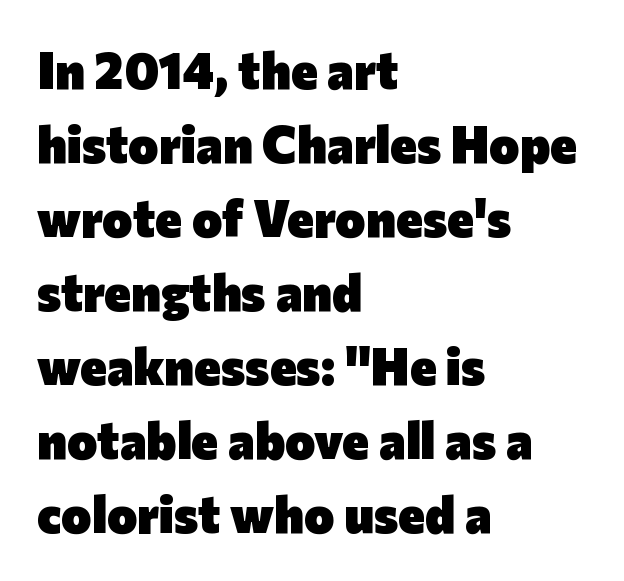
How are the letters spaced? Ordinarily, with no added tracking. Words float on clear page, feet unadorned. Observe the absence of serifs on each vertical stroke in this sample. Strokes here are thick enough to call this a true bold. Teacher's note: observe the even left margin — that is flush-left alignment. One glance says typical: line gaps are just what's usual.
